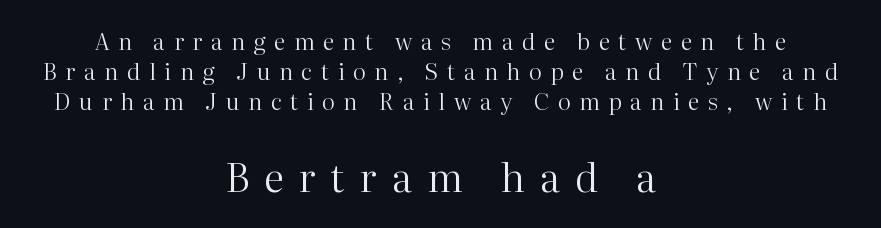
{"serif": "yes", "italic": "no", "bold": "no", "weight": "regular", "width": "normal", "stroke_contrast": "high", "x_height": "medium", "monospaced": "no", "underline": "no", "align": "center", "line_spacing": "normal", "line_spacing_ratio": 1.31, "letter_spacing": "wide", "letter_spacing_em": 0.37, "larger_block": "second", "size_ratio": 1.74, "glyph_px": 40}
